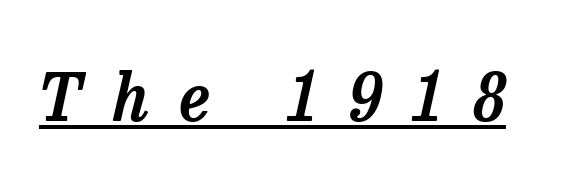
The image shows 65 px serif type, italic (leaning right); set unusually wide letter spacing (+0.47 em), underlined; low stroke contrast and a medium x-height.
